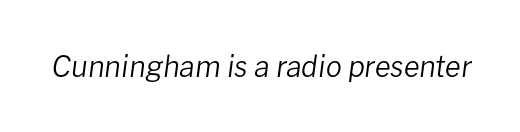
Q: Is the text bold? A: No.
Q: Is the text italic (slanted)? A: Yes, it leans right by about 8 degrees.
Q: Is the text underlined? A: No.
Q: Is the spacing between letters normal or unusually wide? A: Normal.
Q: Width (condensed, normal, or wide)? A: Normal.
Q: Stroke contrast? A: Low.
Q: x-height? A: Medium.
Q: Monospaced? A: No.
